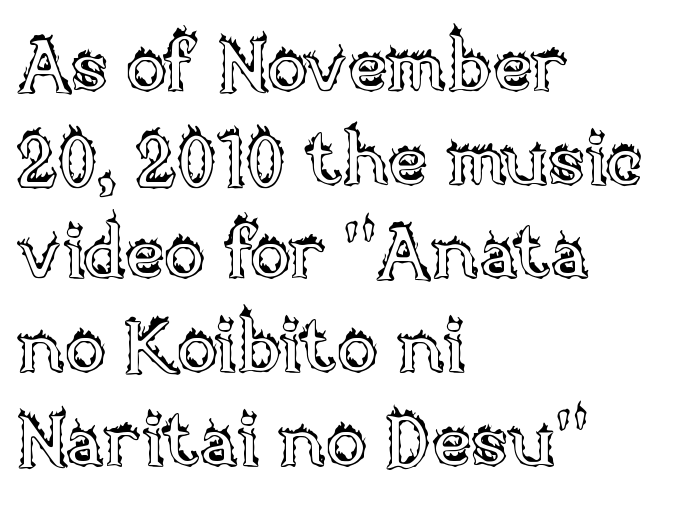
A typesetter would call this proportional, since set widths differ per character. How would I describe the line gaps? Plain and ordinary. Underline: absent. Look at the tracking — it's just the regular setting, nothing added. Horizontally, the lines are justified to the leading edge only. Does the lettering tilt? It doesn't — this is upright.
